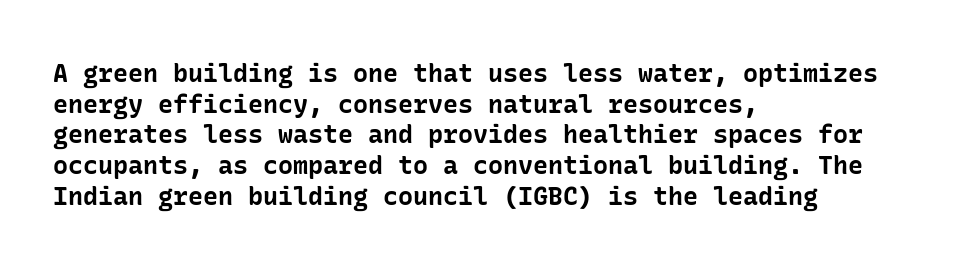
In CSS terms this would be text-align: left. Anything drawn beneath the words? Only blank space. Posture: upright roman. As a designer I'd log this as weight 700, bold.
